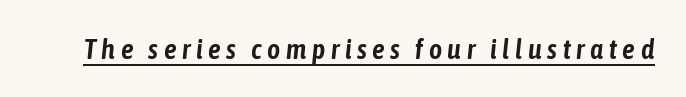
The image shows 28 px condensed type, italic (leaning right); set unusually wide letter spacing (+0.2 em), underlined; low stroke contrast and a medium x-height.
